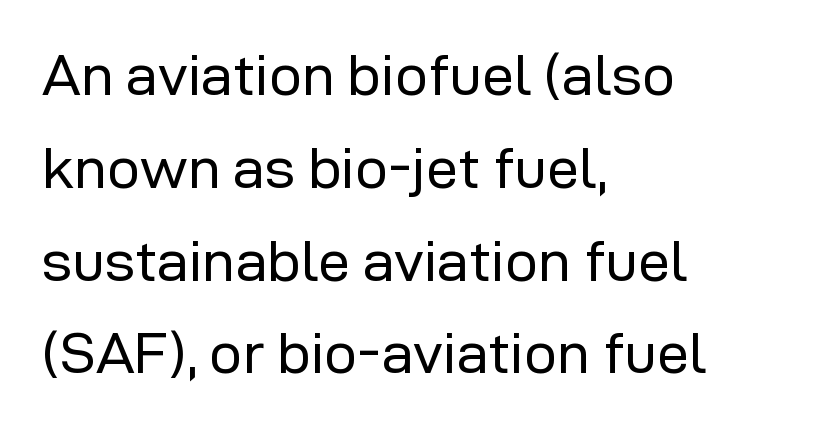
{"serif": "no", "italic": "no", "bold": "no", "weight": "regular", "width": "normal", "stroke_contrast": "low", "x_height": "medium", "monospaced": "no", "underline": "no", "align": "left", "line_spacing": "normal", "line_spacing_ratio": 1.6, "letter_spacing": "normal", "letter_spacing_em": 0.0, "glyph_px": 58}
